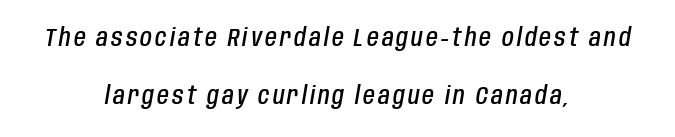
{"italic": "yes", "lean": "right", "slant_degrees": 10, "bold": "semi", "underline": "no", "align": "center", "line_spacing": "loose", "line_spacing_ratio": 2.43, "glyph_px": 24}
